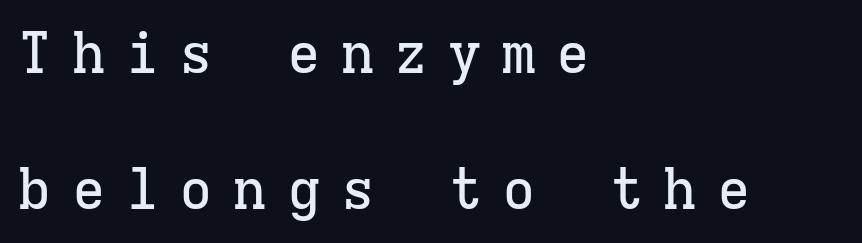
Q: Is the text italic (slanted)? A: No, it is upright.
Q: Is the typeface a serif or a sans-serif typeface? A: Serif.
Q: Is the text underlined? A: No.
Q: How is the paragraph aligned? A: Left-aligned.
Q: Is the spacing between letters normal or unusually wide? A: Unusually wide.
Q: Is the spacing between lines tight, normal or loose? A: Loose.
Q: Width (condensed, normal, or wide)? A: Normal.
Q: Stroke contrast? A: Low.
Q: x-height? A: Medium.
Q: Monospaced? A: Yes.
